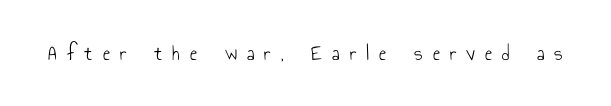
The image shows 22 px text type, upright; set unusually wide letter spacing (+0.45 em), not underlined.
